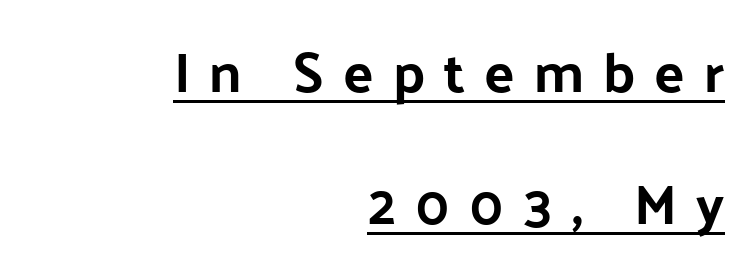
Note the varied advance widths — an 'i' is clearly narrower than an 'm'. Does the leading feel generous? Absolutely, it's lavish. Casual observation: everything's shoved over to the right. The face used here appears with an underline applied.
